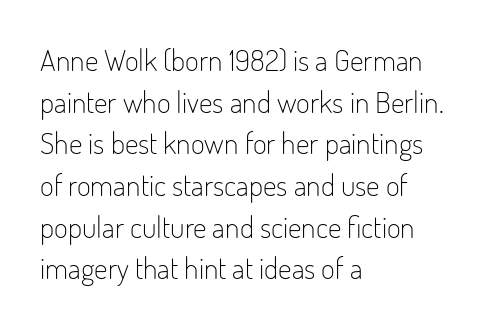
The image shows 30 px light, condensed sans-serif type, upright; set left-aligned, normal line spacing (1.39x), normal letter spacing, not underlined; low stroke contrast and a small x-height.
